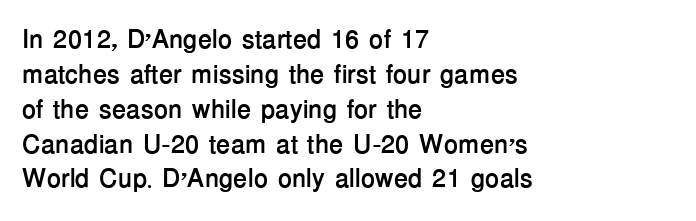
The baseline area is clear. The lines in this sample share a left origin and differ only in where they stop. The type is set solid horizontally, with unmodified tracking. Compared with typical paragraphs, the rows here are spaced about the same. Thick stems and heavy bowls — unmistakably bold. Ascenders rise straight up at ninety degrees.
